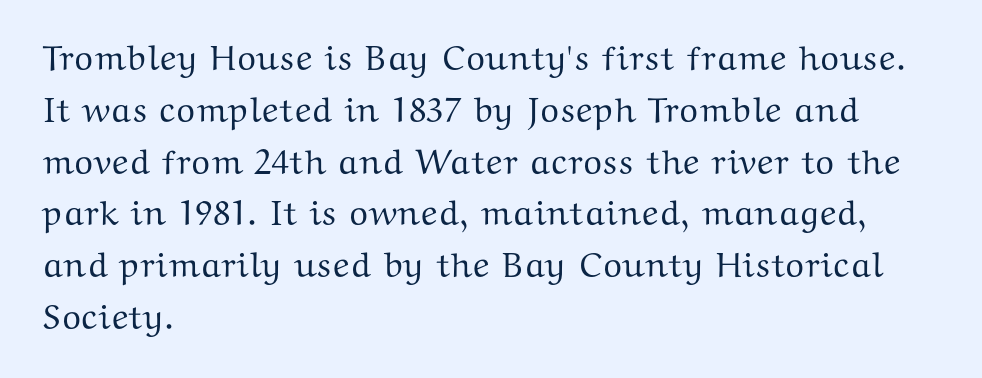
The image shows 35 px wide serif type, upright; set left-aligned, normal line spacing (1.48x), normal letter spacing, not underlined; medium stroke contrast and a medium x-height.
